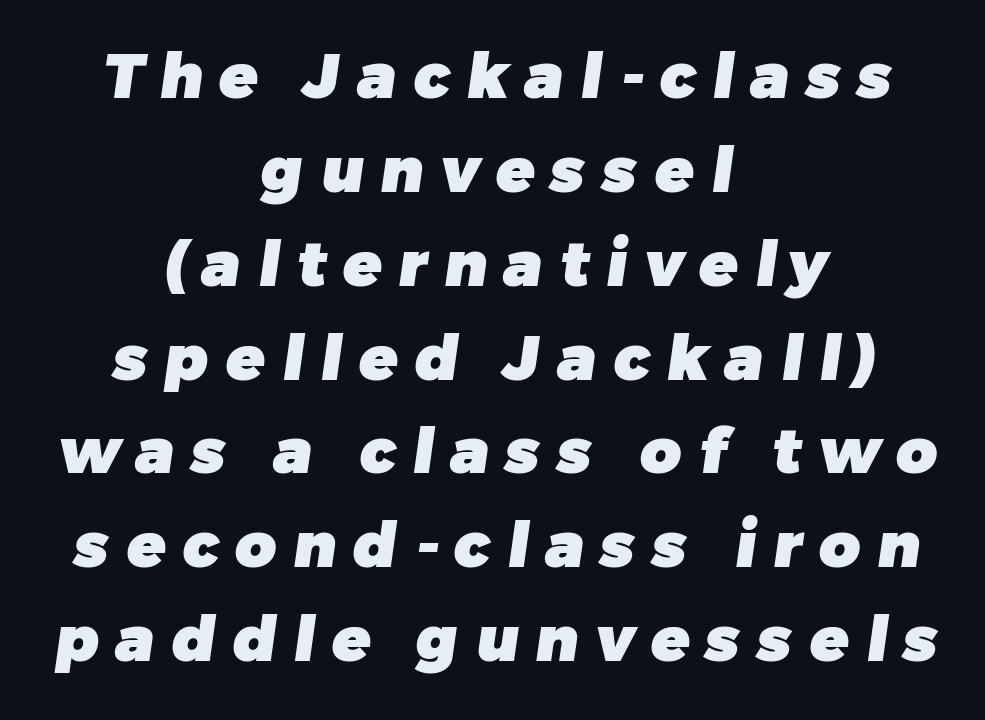
{"serif": "no", "bold": "yes", "weight": "heavy", "width": "normal", "stroke_contrast": "low", "x_height": "medium", "monospaced": "no", "underline": "no", "align": "center", "line_spacing": "normal", "line_spacing_ratio": 1.49, "letter_spacing": "wide", "letter_spacing_em": 0.27, "glyph_px": 63}
